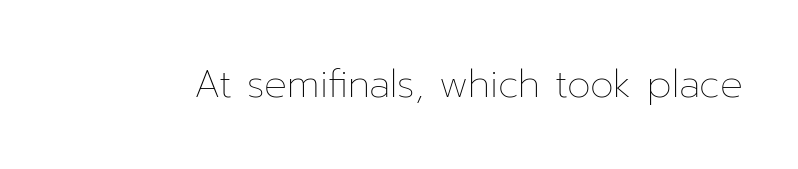
{"italic": "no", "bold": "no", "weight": "thin", "width": "normal", "stroke_contrast": "low", "x_height": "medium", "monospaced": "no", "underline": "no", "letter_spacing": "normal", "letter_spacing_em": 0.0, "glyph_px": 38}
